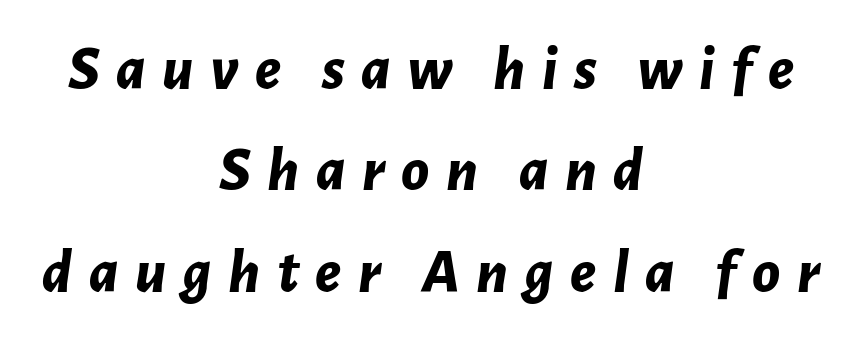
Each letter keeps its own natural width here, so spacing adapts to shape. Compared with typical paragraphs, the rows here are spaced about the same. There's an unmistakable incline to the writing here. How are the letters spaced? Widely, with obvious added tracking. Its strokes are broad and dark, the hallmark of bold type.
